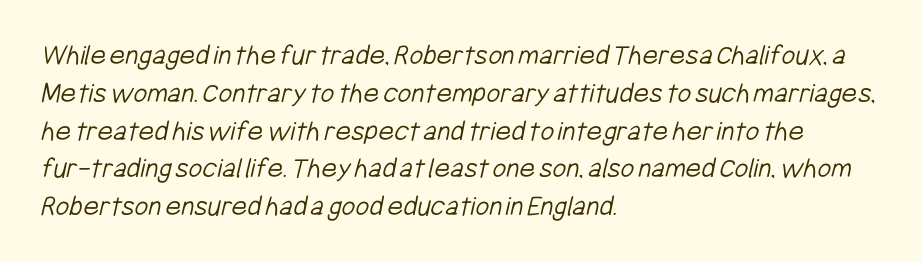
The image shows 30 px light, condensed sans-serif type; set left-aligned, normal line spacing (1.26x), normal letter spacing, not underlined; low stroke contrast and a medium x-height.
